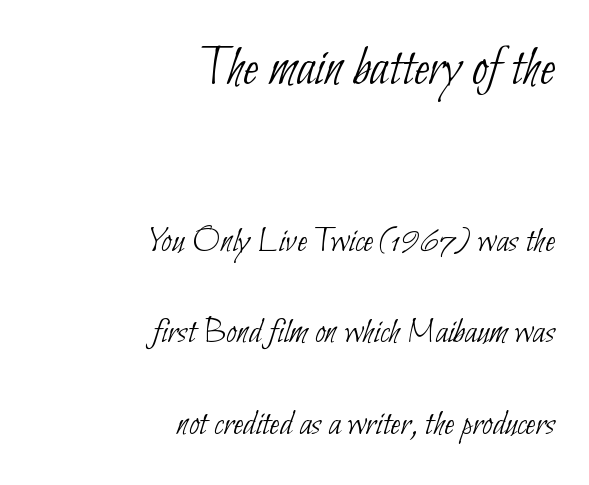
The face used here is proportionally spaced, like ordinary book or web type. On a weight scale, this lands at 450 or below. The setting favours the right margin, as signatures and pull-quotes sometimes do. The passage shown is typeset with a sans-serif family. Type without underlining. The more generous point size was reserved for the upper chunk.
